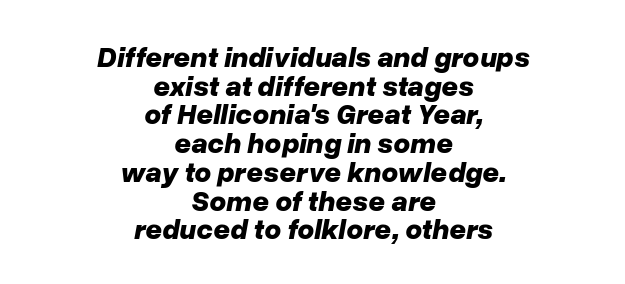
Q: Is the text bold? A: Yes.
Q: Is the text italic (slanted)? A: Yes, it leans right by about 10 degrees.
Q: Is the text underlined? A: No.
Q: How is the paragraph aligned? A: Centered.
Q: Is the spacing between letters normal or unusually wide? A: Normal.
Q: Is the spacing between lines tight, normal or loose? A: Tight.
Q: Width (condensed, normal, or wide)? A: Normal.
Q: Stroke contrast? A: Low.
Q: x-height? A: Medium.
Q: Monospaced? A: No.
